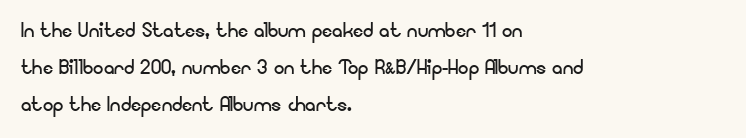
The image shows 26 px text type, upright; set left-aligned, normal line spacing (1.42x), normal letter spacing, not underlined.
